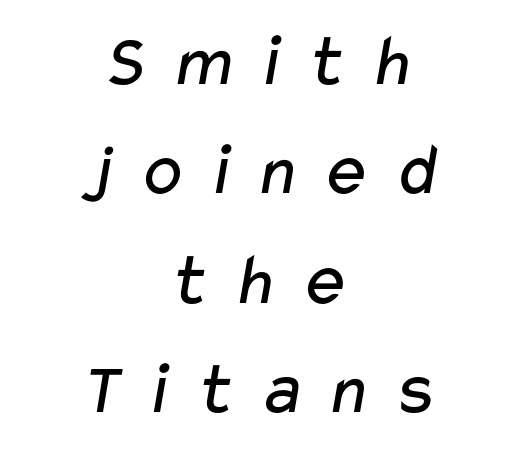
These lines are centered, leaving both edges ragged. Beneath every word, the page is bare. The rendering uses a moderate line-height, typical for paragraphs. Note the varied advance widths — an 'i' is clearly narrower than an 'm'.
